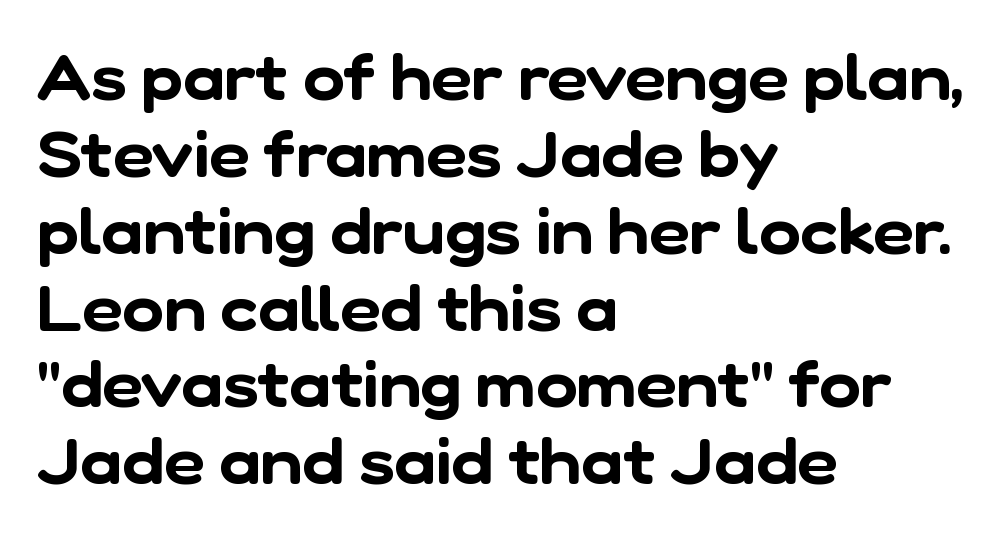
Just letters on the line, the space beneath them empty. Note: no serifs on the glyphs. A typesetter would call this proportional, since set widths differ per character. There is no visible air inserted between adjacent glyphs. The lines in this sample share a left origin and differ only in where they stop.
